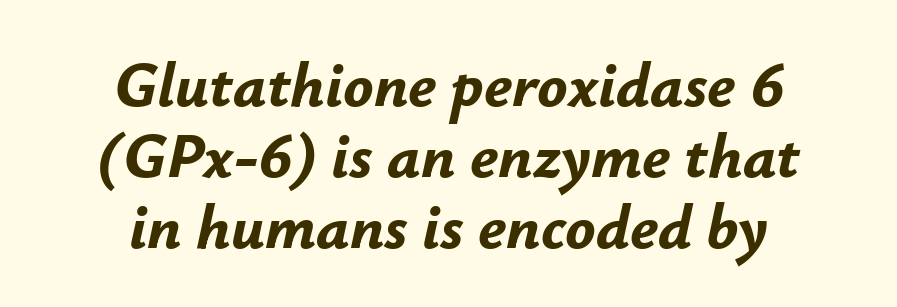
{"italic": "yes", "lean": "right", "slant_degrees": 12, "bold": "yes", "weight": "bold", "width": "normal", "stroke_contrast": "low", "x_height": "small", "monospaced": "no", "underline": "no", "align": "center", "line_spacing": "tight", "line_spacing_ratio": 1.13, "letter_spacing": "normal", "letter_spacing_em": 0.0, "glyph_px": 63}
